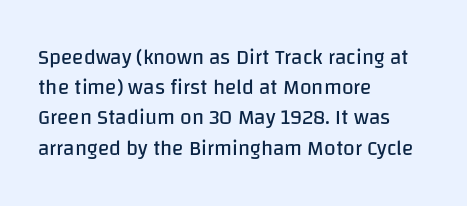
Regarding leading, the lines here are spaced in the standard way. Underline: absent. A classic flush-left, rag-right setting is used for this passage. Every character sits straight up, as roman type does.
